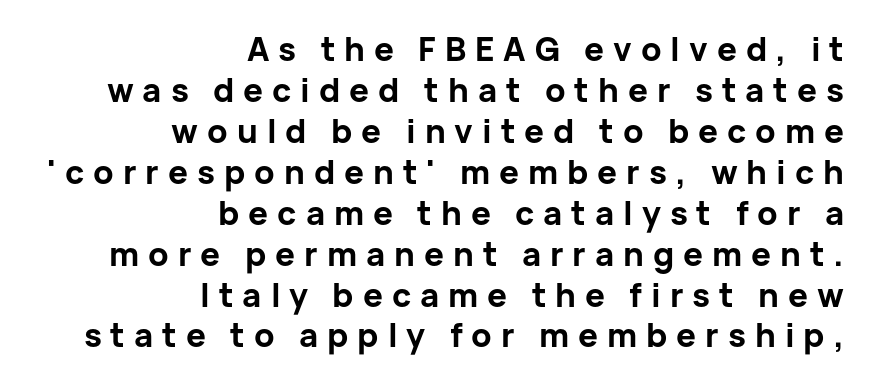
Only glyphs here, with clear space below each row. The line texture is sparse and dotted thanks to wide tracking. Heft: maximum for text — a bold. Do the characters align in a grid? No, the font is proportional. It's the straight-up-and-down kind of type.
